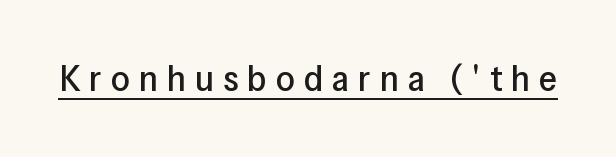
The image shows 37 px sans-serif type, upright; set unusually wide letter spacing (+0.24 em), underlined; low stroke contrast and a medium x-height.
